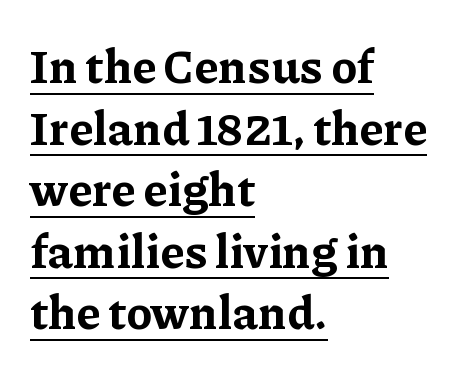
{"serif": "yes", "italic": "no", "bold": "yes", "weight": "bold", "width": "normal", "stroke_contrast": "low", "x_height": "medium", "monospaced": "no", "underline": "yes", "align": "left", "line_spacing": "normal", "line_spacing_ratio": 1.31, "letter_spacing": "normal", "letter_spacing_em": 0.0, "glyph_px": 47}
